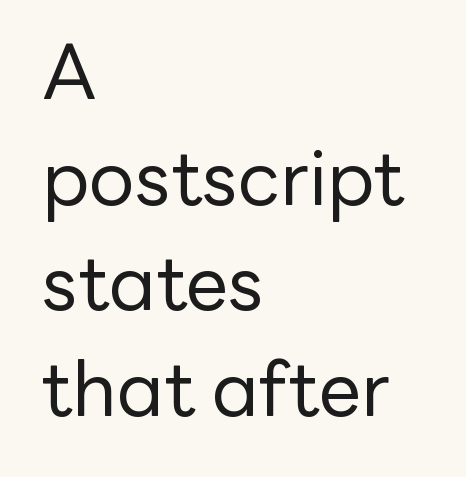
{"serif": "no", "italic": "no", "bold": "no", "weight": "regular", "width": "normal", "stroke_contrast": "low", "x_height": "medium", "monospaced": "no", "underline": "no", "align": "left", "line_spacing": "normal", "line_spacing_ratio": 1.39, "letter_spacing": "normal", "letter_spacing_em": 0.0, "glyph_px": 76}
